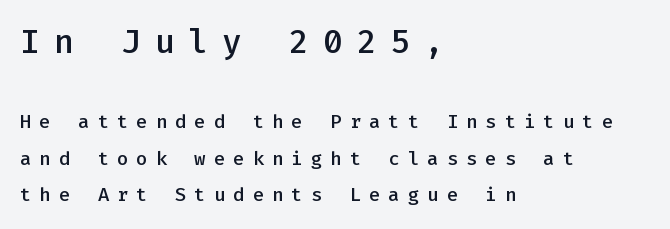
Q: Is the text bold? A: Semi-bold.
Q: Is the text italic (slanted)? A: No, it is upright.
Q: Is the typeface a serif or a sans-serif typeface? A: Sans-serif.
Q: Is the text underlined? A: No.
Q: How is the paragraph aligned? A: Left-aligned.
Q: Is the spacing between letters normal or unusually wide? A: Unusually wide.
Q: Is the spacing between lines tight, normal or loose? A: Loose.
Q: Which block of text is set in a larger size, the first (top) or the second (bottom)? A: The first (top) one.
Q: Width (condensed, normal, or wide)? A: Normal.
Q: Stroke contrast? A: Low.
Q: x-height? A: Medium.
Q: Monospaced? A: Yes.
